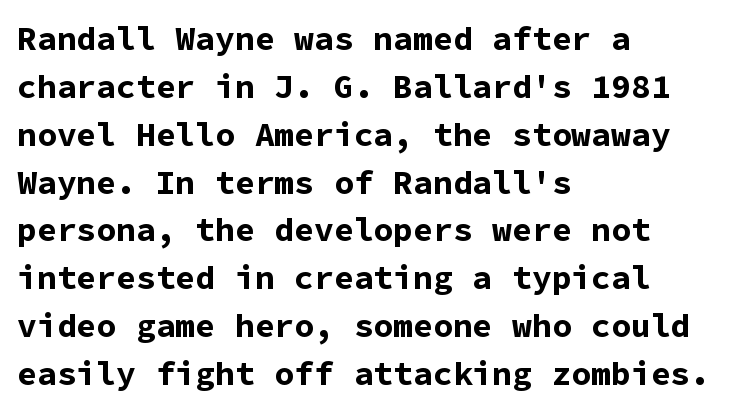
The image shows 33 px bold sans-serif type, upright, monospaced; set left-aligned, normal line spacing (1.45x), normal letter spacing, not underlined; low stroke contrast and a medium x-height.
